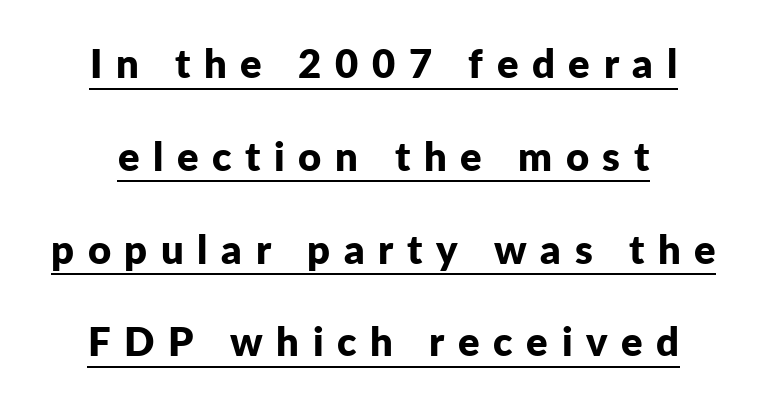
Q: Is the text bold? A: Yes.
Q: Is the text italic (slanted)? A: No, it is upright.
Q: Is the typeface a serif or a sans-serif typeface? A: Sans-serif.
Q: Is the text underlined? A: Yes.
Q: Is the spacing between letters normal or unusually wide? A: Unusually wide.
Q: Is the spacing between lines tight, normal or loose? A: Loose.
Q: Width (condensed, normal, or wide)? A: Normal.
Q: Stroke contrast? A: Low.
Q: x-height? A: Medium.
Q: Monospaced? A: No.
